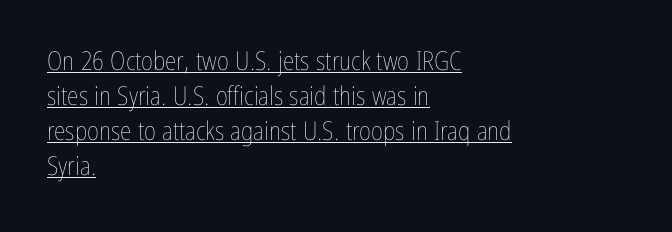
Q: Is the text bold? A: No.
Q: Is the text italic (slanted)? A: No, it is upright.
Q: Is the text underlined? A: Yes.
Q: How is the paragraph aligned? A: Left-aligned.
Q: Is the spacing between letters normal or unusually wide? A: Normal.
Q: Is the spacing between lines tight, normal or loose? A: Normal.
